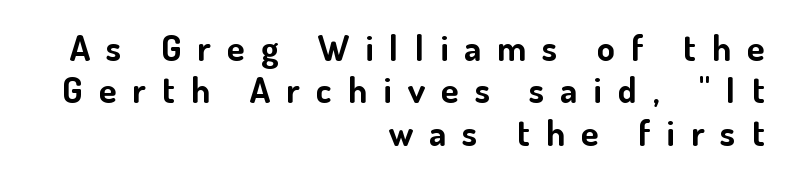
Q: Is the text bold? A: Yes.
Q: Is the text italic (slanted)? A: No, it is upright.
Q: Is the typeface a serif or a sans-serif typeface? A: Sans-serif.
Q: Is the text underlined? A: No.
Q: How is the paragraph aligned? A: Right-aligned.
Q: Is the spacing between letters normal or unusually wide? A: Unusually wide.
Q: Width (condensed, normal, or wide)? A: Normal.
Q: Stroke contrast? A: Low.
Q: x-height? A: Small.
Q: Monospaced? A: No.
